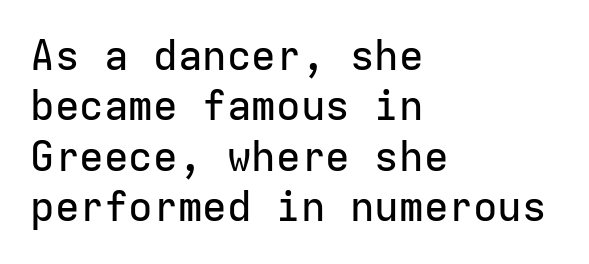
The image shows 41 px sans-serif type, upright, monospaced; set left-aligned, line spacing 1.23x, normal letter spacing, not underlined; low stroke contrast and a medium x-height.
